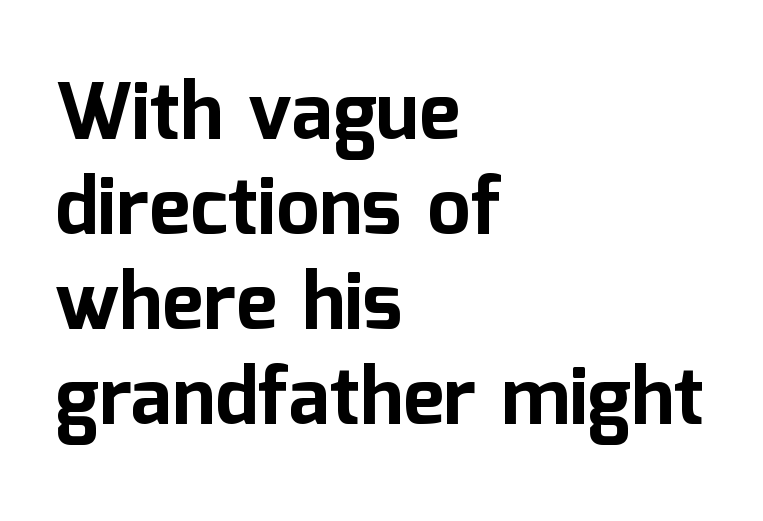
The image shows 78 px bold sans-serif type, upright; set left-aligned, line spacing 1.22x, normal letter spacing, not underlined; low stroke contrast and a medium x-height.
